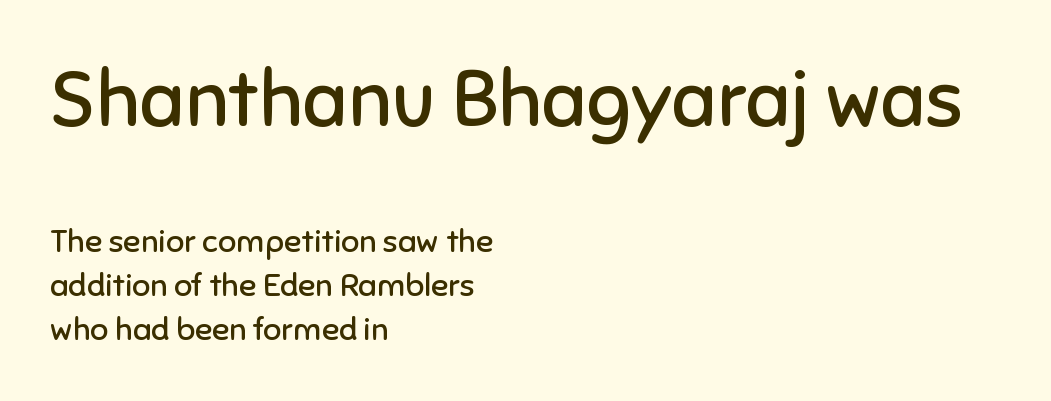
What's the leading like? Ordinary, nothing unusual. In terms of letterform style, serifs are entirely absent. This sample is left-justified, so line endings fall wherever the words run out. Ink coverage per letter is moderate at most.
